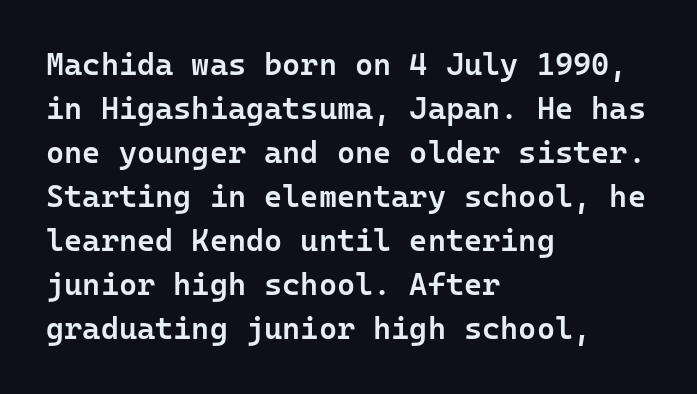
{"serif": "no", "italic": "no", "bold": "semi", "weight": "semibold", "width": "normal", "stroke_contrast": "low", "x_height": "medium", "underline": "no", "align": "left", "line_spacing": "normal", "line_spacing_ratio": 1.42, "letter_spacing": "normal", "letter_spacing_em": 0.0, "glyph_px": 31}
